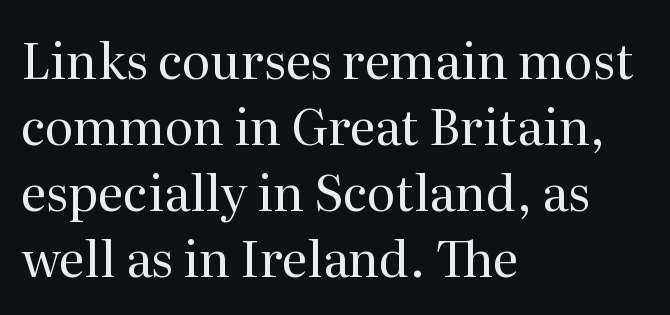
The image shows 49 px regular-weight serif type, upright; set left-aligned, normal line spacing (1.35x), normal letter spacing, not underlined; medium stroke contrast and a medium x-height.
